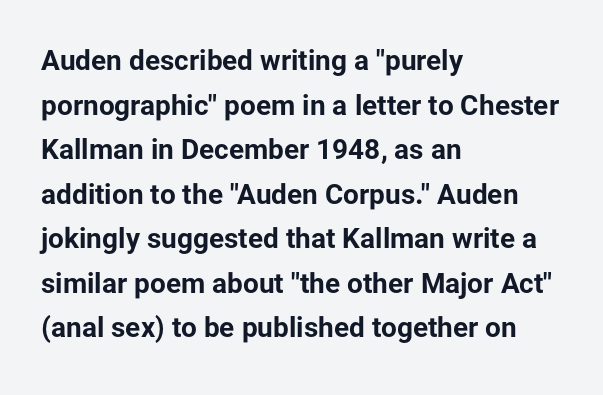
Q: Is the text bold? A: Yes.
Q: Is the text italic (slanted)? A: No, it is upright.
Q: Is the typeface a serif or a sans-serif typeface? A: Sans-serif.
Q: Is the text underlined? A: No.
Q: How is the paragraph aligned? A: Left-aligned.
Q: Is the spacing between letters normal or unusually wide? A: Normal.
Q: Is the spacing between lines tight, normal or loose? A: Normal.
Q: Width (condensed, normal, or wide)? A: Normal.
Q: Stroke contrast? A: Low.
Q: x-height? A: Medium.
Q: Monospaced? A: No.
